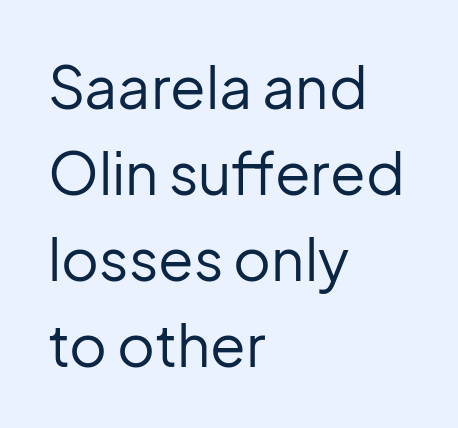
{"serif": "no", "italic": "no", "bold": "no", "weight": "regular", "width": "normal", "stroke_contrast": "low", "x_height": "medium", "monospaced": "no", "underline": "no", "align": "left", "line_spacing": "normal", "line_spacing_ratio": 1.48, "letter_spacing": "normal", "letter_spacing_em": 0.0, "glyph_px": 58}
